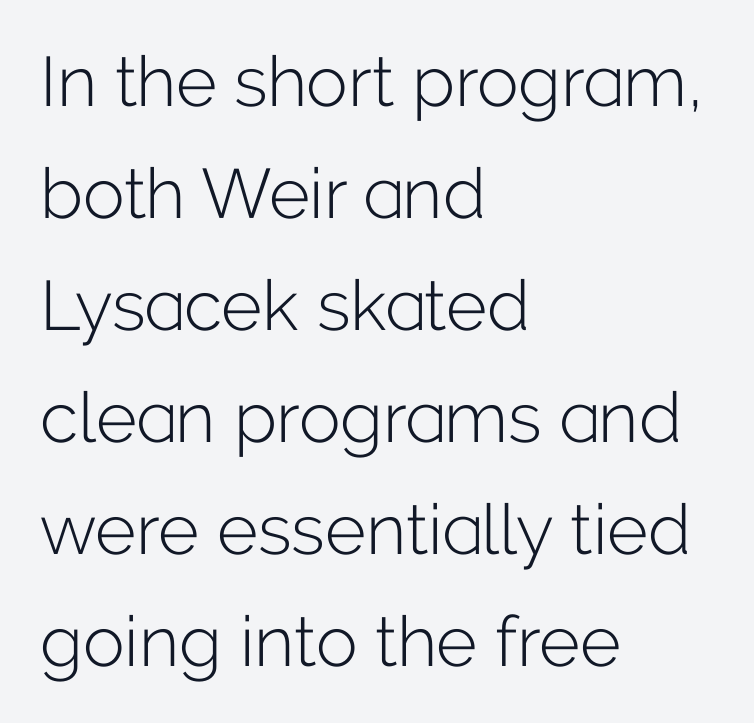
Serifs: no, the terminals of the letterforms are clean. The gap between lines stays unmarked. The face used here is proportionally spaced, like ordinary book or web type. Where is the straight margin? On the left.
